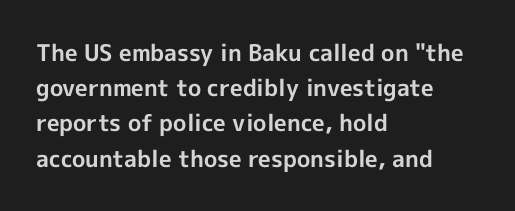
Each new line begins a customary step beneath the previous one. This rendering leaves character spacing at its baseline value. The lettering stays uniformly vertical, giving the passage a roman look. This rendering features lettering with no underline. A student would call this left alignment; a typographer would say flush left, rag right. Is the type bold? Yes — the strokes are clearly thick and heavy.
